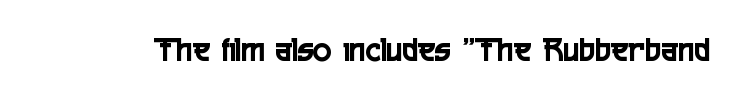
Caption: standard tracking, unaltered. Looks like regular typesetting: each glyph gets only the width it needs. The passage shown is not underscored anywhere. Rendered with straight, roman letterforms.
